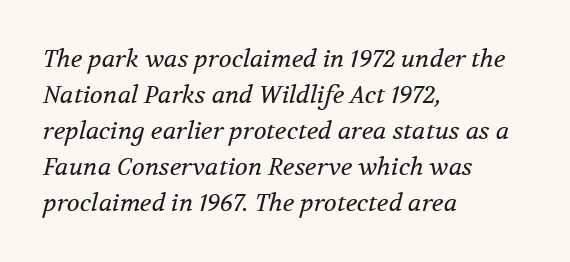
Short note: letters normally spaced. The font sits on the lighter half of the weight spectrum, regular included. Is the block centered? No — it sits flush against the left margin. When letters slant like this, we call the style italic. Lines of text with bare space underneath. The block of text has a typical density, with ordinary space between rows.
